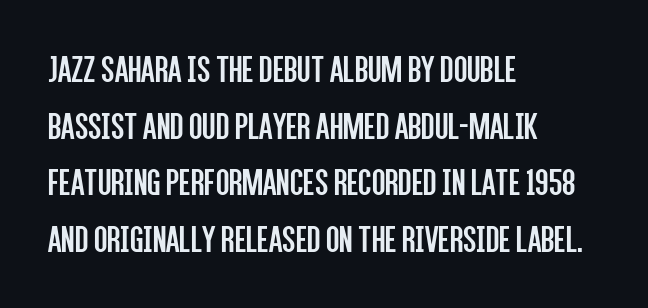
{"serif": "no", "italic": "no", "bold": "no", "weight": "regular", "width": "condensed", "stroke_contrast": "low", "x_height": "large", "monospaced": "no", "underline": "no", "align": "left", "line_spacing": "normal", "line_spacing_ratio": 1.45, "letter_spacing": "normal", "letter_spacing_em": 0.0, "glyph_px": 39}
